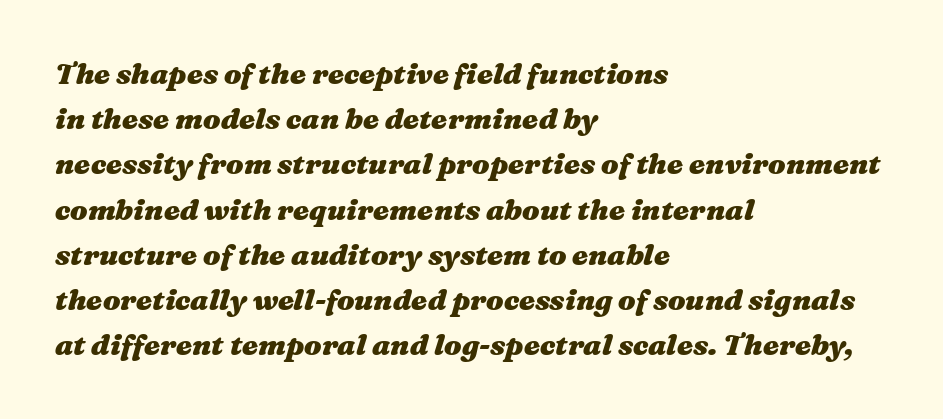
The text carries the slant typical of an italic or oblique font. A typesetter would call this leading conventional body-copy spacing. The glyphs are unaccompanied by any horizontal stroke below them. This sample has the flowing, uneven cadence of proportional lettering. Bold? Absolutely — the strokes are thick and heavy. In terms of letterspacing, this is plain default setting.
